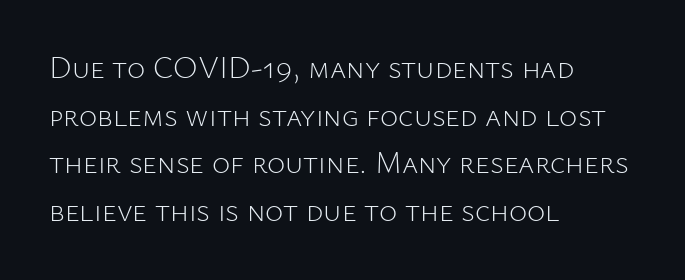
Has an underline been added? It has not. Is the type heavy? It reads as light-to-regular instead. Students, note that the glyphs here touch the page at normal intervals. The type sits square on the baseline with zero lean.
